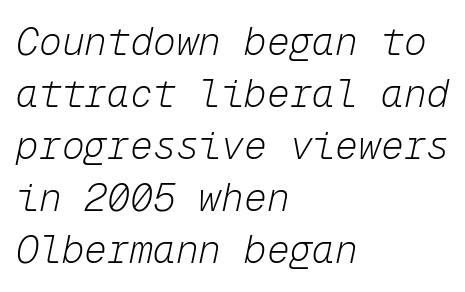
{"italic": "yes", "lean": "right", "slant_degrees": 12, "bold": "no", "weight": "light", "width": "normal", "stroke_contrast": "low", "x_height": "medium", "monospaced": "yes", "underline": "no", "align": "left", "line_spacing": "normal", "line_spacing_ratio": 1.37, "letter_spacing": "normal", "letter_spacing_em": 0.0, "glyph_px": 38}
